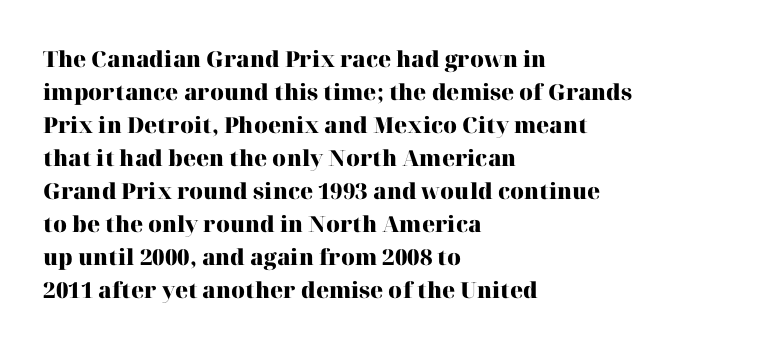
{"italic": "no", "bold": "yes", "underline": "no", "align": "left", "line_spacing": "normal", "line_spacing_ratio": 1.5, "letter_spacing": "normal", "letter_spacing_em": 0.0, "glyph_px": 22}
